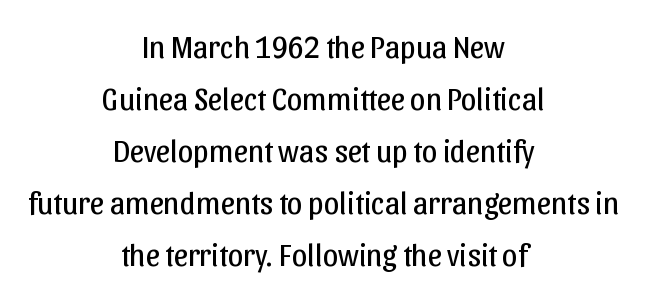
Q: Is the text bold? A: No.
Q: Is the text italic (slanted)? A: No, it is upright.
Q: Is the typeface a serif or a sans-serif typeface? A: Sans-serif.
Q: Is the text underlined? A: No.
Q: How is the paragraph aligned? A: Centered.
Q: Is the spacing between letters normal or unusually wide? A: Normal.
Q: Is the spacing between lines tight, normal or loose? A: Normal.
Q: Width (condensed, normal, or wide)? A: Normal.
Q: Stroke contrast? A: Low.
Q: x-height? A: Medium.
Q: Monospaced? A: No.
